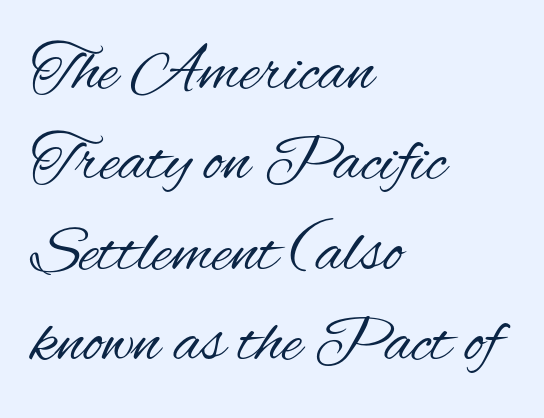
The image shows 67 px regular-weight, condensed sans-serif type; set left-aligned, normal line spacing (1.35x), normal letter spacing, not underlined; medium stroke contrast and a small x-height.
